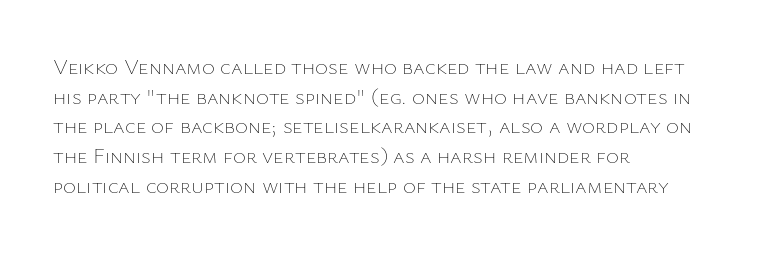
The image shows 22 px text type, upright; set left-aligned, normal line spacing (1.35x), normal letter spacing, not underlined.
